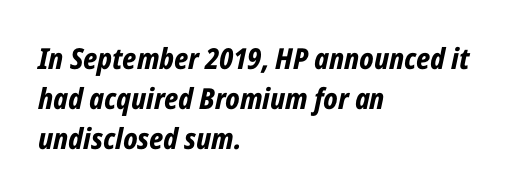
Q: Is the text bold? A: Yes.
Q: Is the text italic (slanted)? A: Yes, it leans right by about 12 degrees.
Q: Is the text underlined? A: No.
Q: How is the paragraph aligned? A: Left-aligned.
Q: Is the spacing between letters normal or unusually wide? A: Normal.
Q: Is the spacing between lines tight, normal or loose? A: Normal.
Q: Width (condensed, normal, or wide)? A: Condensed.
Q: Stroke contrast? A: Low.
Q: x-height? A: Medium.
Q: Monospaced? A: No.
